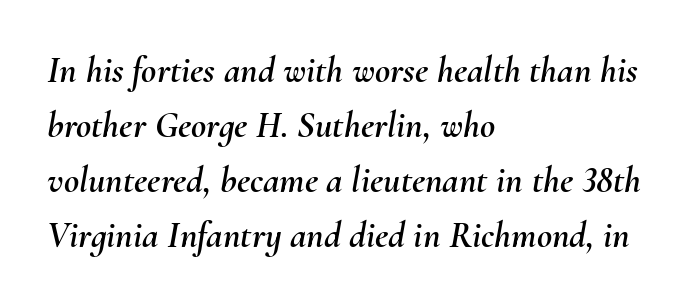
The image shows 37 px text type, italic (leaning right); set left-aligned, normal line spacing (1.49x), normal letter spacing, not underlined; medium stroke contrast and a small x-height.
